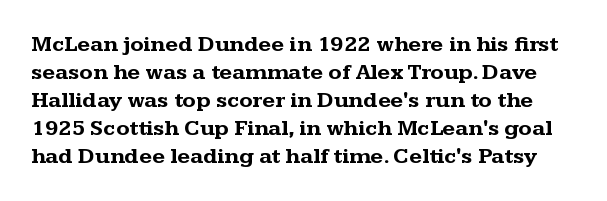
The font is running at its bold setting. Characters remain perfectly vertical along every line. Baseline-to-baseline distance is the conventional proportion of letter height. Nobody drew a line under any word here. What stands out about the letter spacing? Nothing — it is the standard amount.
